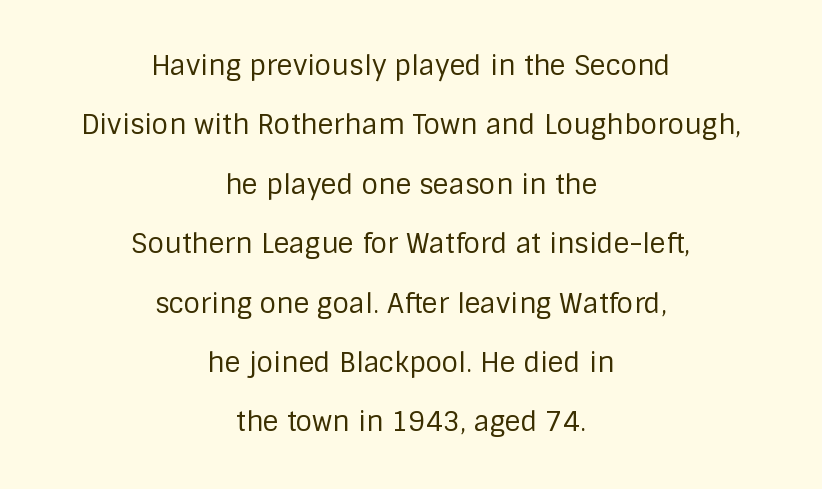
Q: Is the text bold? A: No.
Q: Is the text italic (slanted)? A: No, it is upright.
Q: Is the text underlined? A: No.
Q: How is the paragraph aligned? A: Centered.
Q: Is the spacing between letters normal or unusually wide? A: Normal.
Q: Is the spacing between lines tight, normal or loose? A: Loose.
